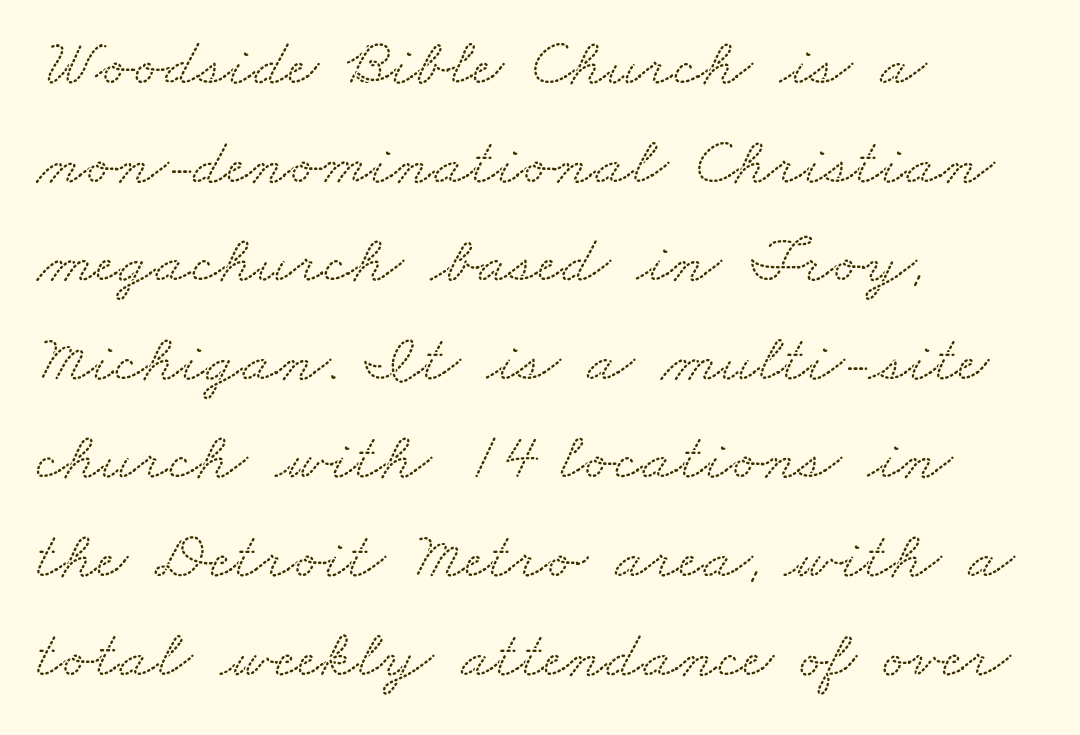
{"width": "wide", "stroke_contrast": "low", "x_height": "small", "monospaced": "no", "underline": "no", "align": "left", "line_spacing": "normal", "line_spacing_ratio": 1.45, "letter_spacing": "normal", "letter_spacing_em": 0.0, "glyph_px": 68}
